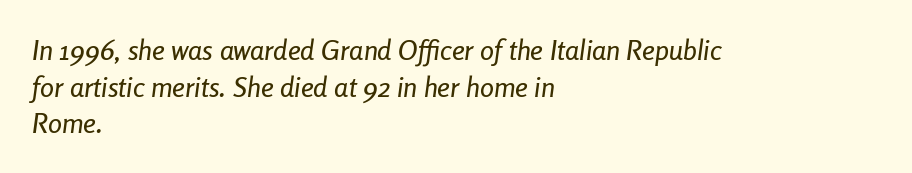
The vertical gap from one line to the next is medium. In terms of letterspacing, this is plain default setting. Words float on clear page, feet unadorned. There's an unmistakable incline to the writing here. Character widths vary here, with narrow letters taking less room than wide ones. Left-aligned paragraph, ragged on the right.
